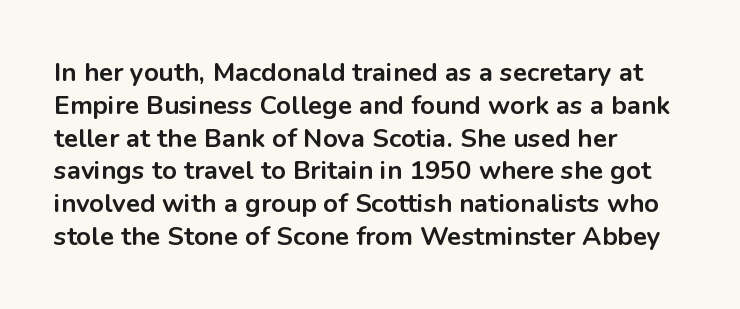
Q: Is the text bold? A: Yes.
Q: Is the text italic (slanted)? A: No, it is upright.
Q: Is the text underlined? A: No.
Q: How is the paragraph aligned? A: Left-aligned.
Q: Is the spacing between letters normal or unusually wide? A: Normal.
Q: Is the spacing between lines tight, normal or loose? A: Normal.
